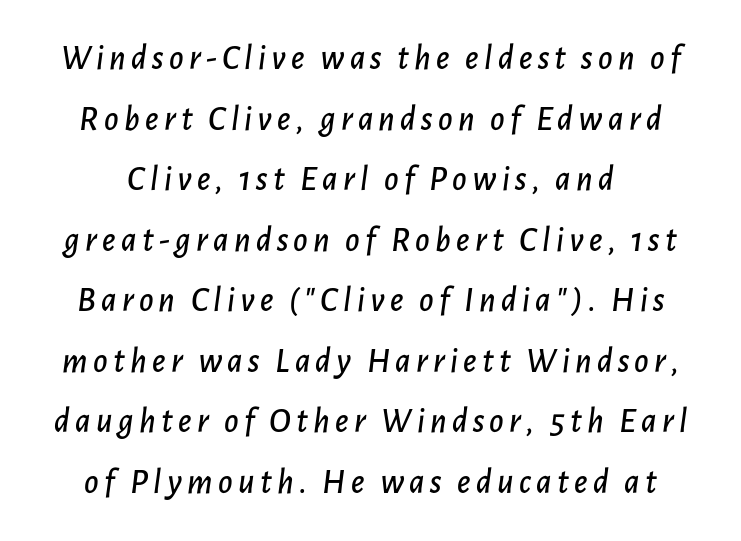
{"italic": "yes", "lean": "right", "slant_degrees": 7, "width": "normal", "stroke_contrast": "low", "x_height": "medium", "monospaced": "no", "underline": "no", "line_spacing_ratio": 1.73, "glyph_px": 35}
